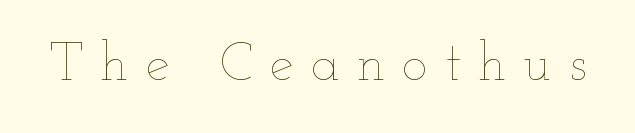
The image shows 54 px thin, wide type, upright; set unusually wide letter spacing (+0.32 em), not underlined; low stroke contrast and a small x-height.
